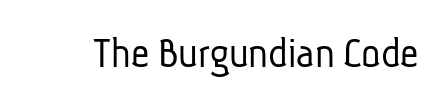
The image shows 45 px light, condensed sans-serif type; set normal letter spacing, not underlined; low stroke contrast and a medium x-height.
